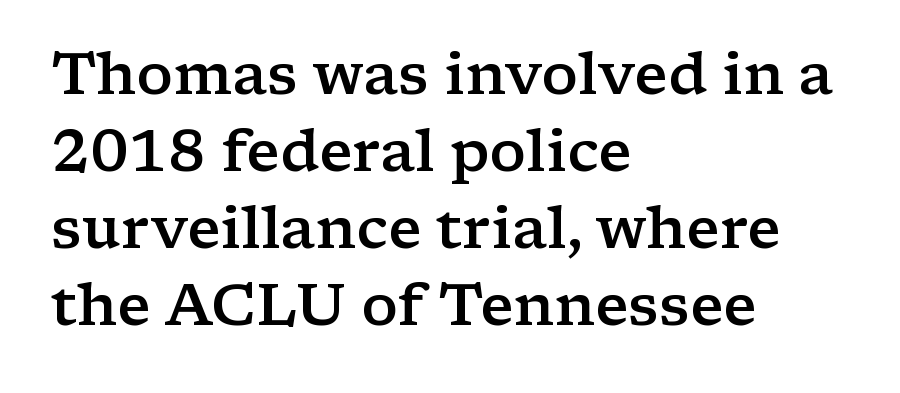
The image shows 58 px semibold, wide serif type, upright; set left-aligned, normal line spacing (1.33x), normal letter spacing, not underlined; low stroke contrast and a medium x-height.
